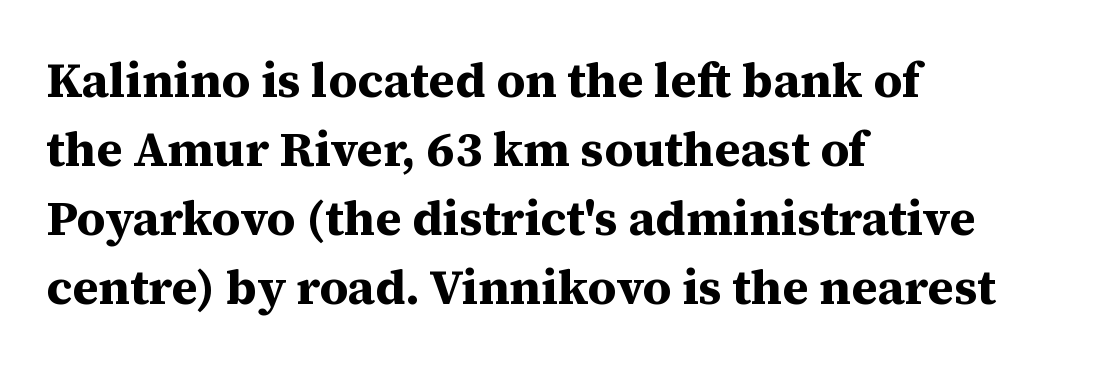
The image shows 49 px bold serif type, upright; set left-aligned, normal line spacing (1.41x), normal letter spacing, not underlined; medium stroke contrast and a medium x-height.
